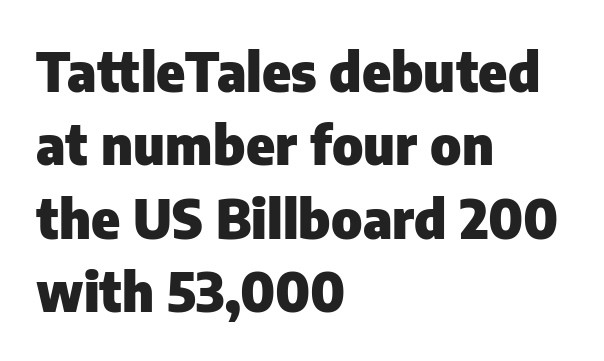
The image shows 54 px heavy sans-serif type, upright; set left-aligned, normal line spacing (1.36x), normal letter spacing, not underlined; low stroke contrast and a medium x-height.
